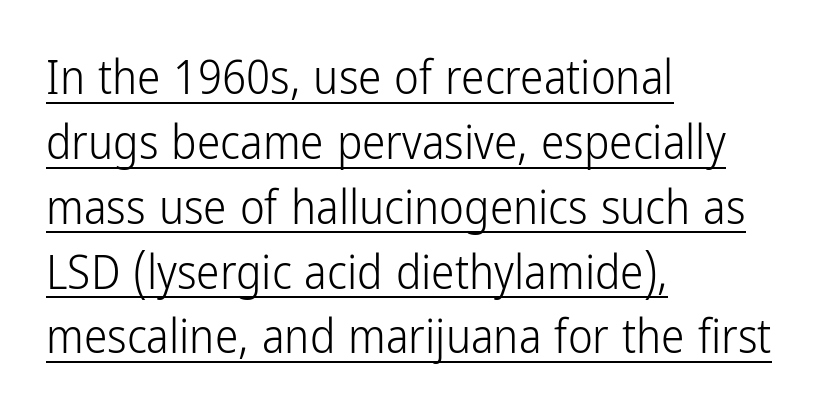
Q: Is the text bold? A: No.
Q: Is the text italic (slanted)? A: No, it is upright.
Q: Is the typeface a serif or a sans-serif typeface? A: Sans-serif.
Q: Is the text underlined? A: Yes.
Q: How is the paragraph aligned? A: Left-aligned.
Q: Is the spacing between letters normal or unusually wide? A: Normal.
Q: Is the spacing between lines tight, normal or loose? A: Normal.
Q: Width (condensed, normal, or wide)? A: Condensed.
Q: Stroke contrast? A: Low.
Q: x-height? A: Medium.
Q: Monospaced? A: No.
